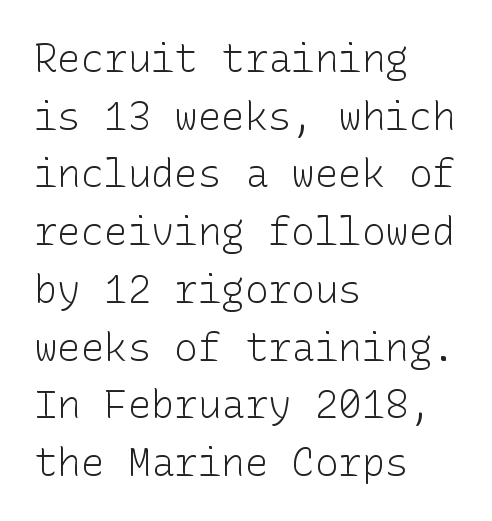
{"serif": "no", "italic": "no", "bold": "no", "weight": "light", "width": "normal", "stroke_contrast": "low", "x_height": "medium", "underline": "no", "align": "left", "line_spacing": "normal", "line_spacing_ratio": 1.48, "letter_spacing": "normal", "letter_spacing_em": 0.0, "glyph_px": 39}
